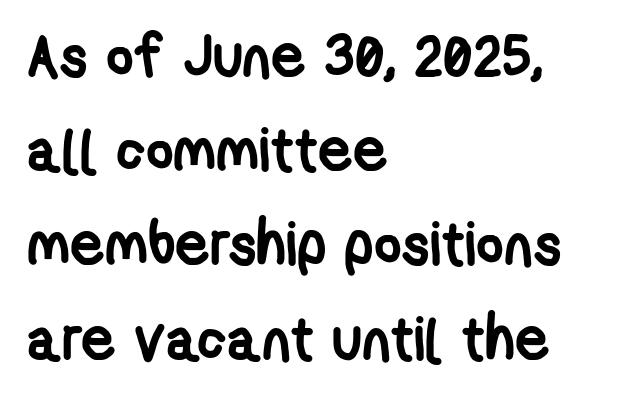
The image shows 60 px semibold, condensed sans-serif type; set left-aligned, normal line spacing (1.57x), normal letter spacing, not underlined; low stroke contrast and a medium x-height.
